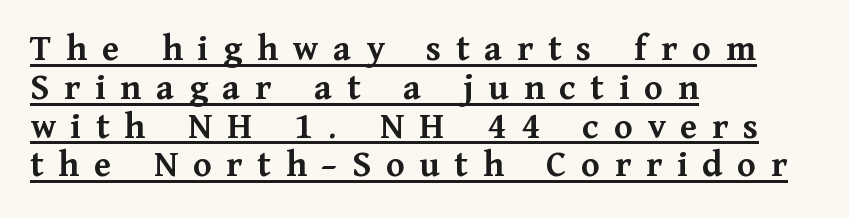
{"serif": "yes", "italic": "no", "bold": "yes", "weight": "semibold", "width": "normal", "stroke_contrast": "medium", "x_height": "medium", "monospaced": "no", "underline": "yes", "align": "left", "line_spacing": "tight", "line_spacing_ratio": 1.02, "letter_spacing": "wide", "letter_spacing_em": 0.39, "glyph_px": 38}
